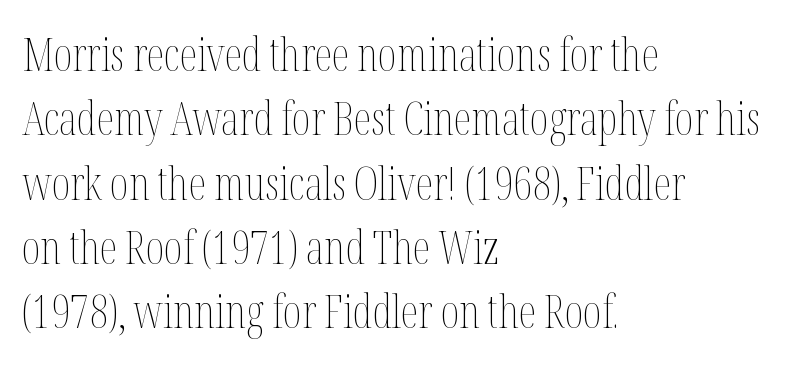
It's the straight-up-and-down kind of type. A classic flush-left, rag-right setting is used for this passage. A typesetter would call this proportional, since set widths differ per character. Letters rest on an invisible, unmarked baseline. The rendering keeps characters at their native spacing.
